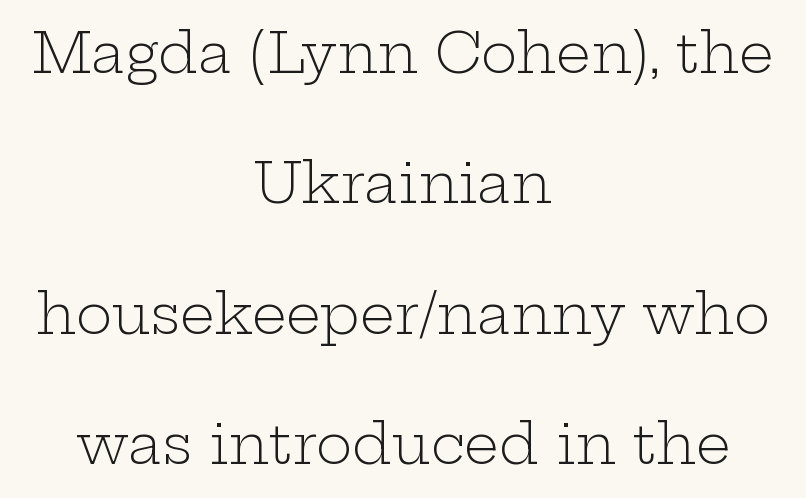
The image shows 55 px light, wide serif type, upright; set centered, loose line spacing (2.37x), normal letter spacing, not underlined; low stroke contrast and a medium x-height.
